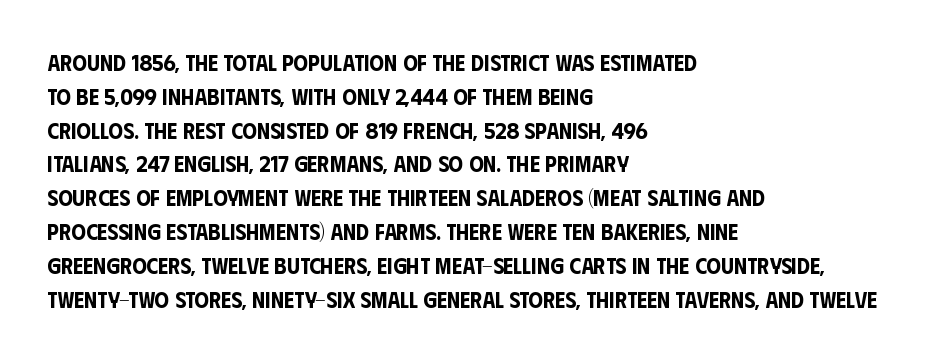
The image shows 23 px text type, upright; set left-aligned, normal line spacing (1.47x), normal letter spacing, not underlined.
